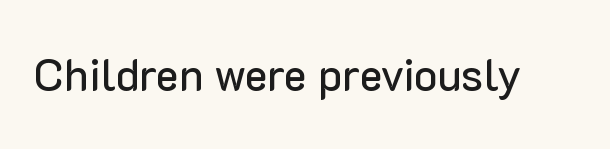
{"serif": "no", "italic": "no", "width": "normal", "stroke_contrast": "low", "x_height": "medium", "monospaced": "no", "underline": "no", "letter_spacing": "normal", "letter_spacing_em": 0.0, "glyph_px": 44}
